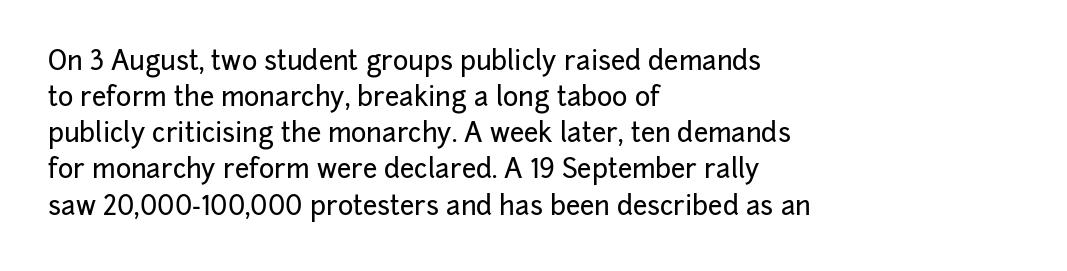
The image shows 26 px text type, upright; set left-aligned, normal line spacing (1.39x), normal letter spacing, not underlined.
